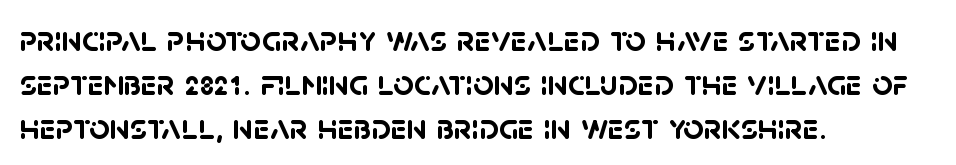
{"serif": "no", "bold": "yes", "weight": "semibold", "width": "normal", "stroke_contrast": "low", "x_height": "large", "monospaced": "no", "underline": "no", "align": "left", "line_spacing_ratio": 1.22, "letter_spacing": "normal", "letter_spacing_em": 0.0, "glyph_px": 36}
